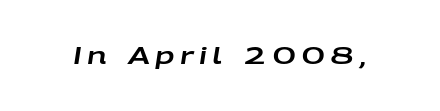
The image shows 23 px text type, italic (leaning right); set unusually wide letter spacing (+0.23 em), not underlined.
